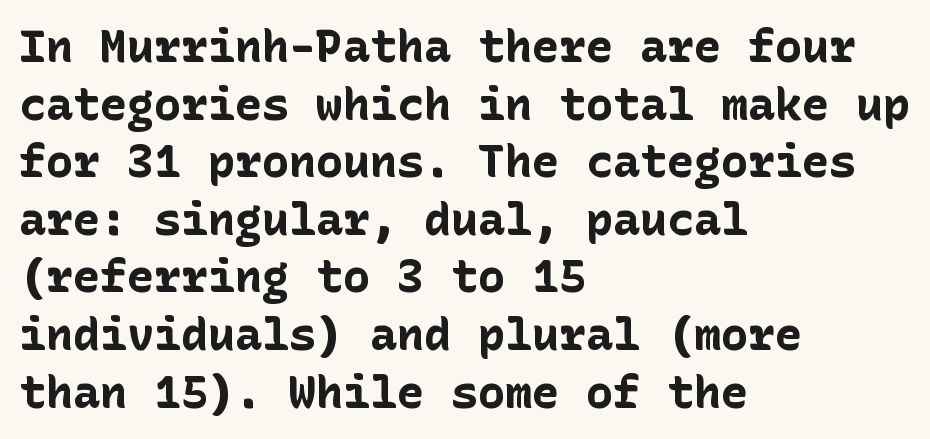
{"serif": "no", "italic": "no", "bold": "yes", "weight": "bold", "width": "normal", "stroke_contrast": "low", "x_height": "medium", "underline": "no", "align": "left", "line_spacing": "normal", "line_spacing_ratio": 1.28, "letter_spacing": "normal", "letter_spacing_em": 0.0, "glyph_px": 45}
